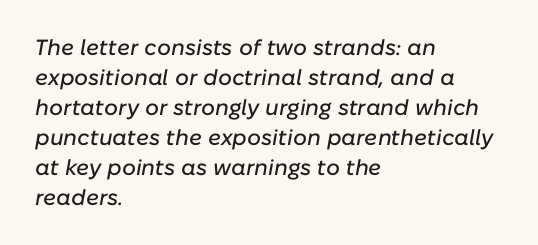
Q: Is the text italic (slanted)? A: Yes, it leans right by about 10 degrees.
Q: Is the text underlined? A: No.
Q: How is the paragraph aligned? A: Left-aligned.
Q: Is the spacing between letters normal or unusually wide? A: Normal.
Q: Is the spacing between lines tight, normal or loose? A: Normal.
